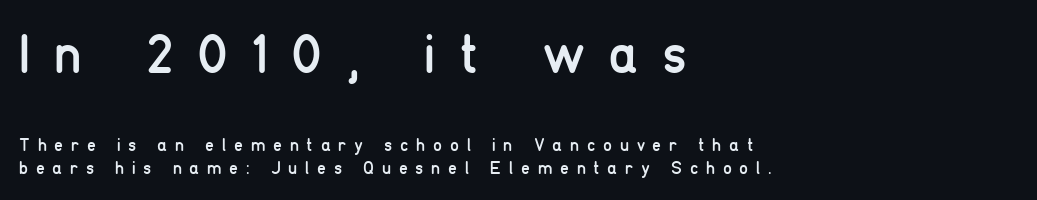
{"serif": "no", "italic": "no", "bold": "no", "weight": "regular", "width": "condensed", "stroke_contrast": "low", "x_height": "medium", "monospaced": "no", "underline": "no", "align": "left", "line_spacing": "normal", "line_spacing_ratio": 1.28, "letter_spacing": "wide", "letter_spacing_em": 0.43, "larger_block": "first", "size_ratio": 3.06, "glyph_px": 55}
